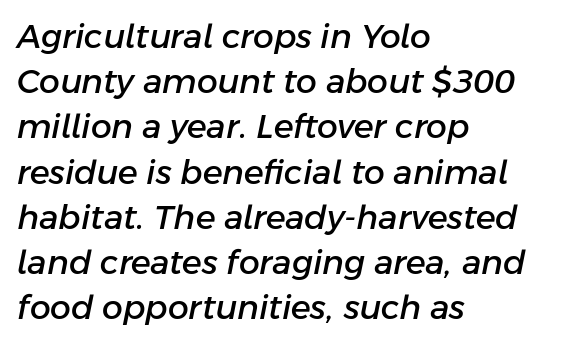
No extra tracking has been applied to these lines. Horizontal alignment here is leftward, the default for most running prose. Unmarked baselines from the first word to the last. The rendering uses natural spacing where letterforms have individual widths. Horizontal bands of white between lines are of average thickness. Compared with ordinary roman type, these characters are visibly tilted.
